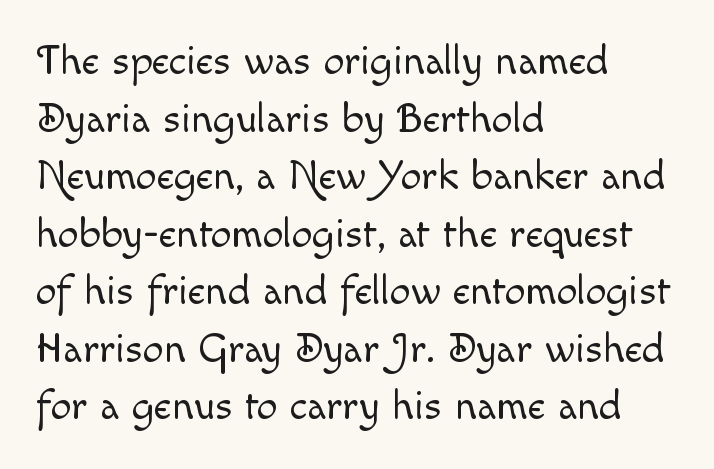
These lines are set flush left with a ragged right edge. The horizontal fit of the characters is conventional and even. The zone under the glyphs is completely vacant. The axis of the letterforms is exactly vertical. These lines sit exactly where default settings would place them. The letters advance in unequal steps, a hallmark of proportional type.
